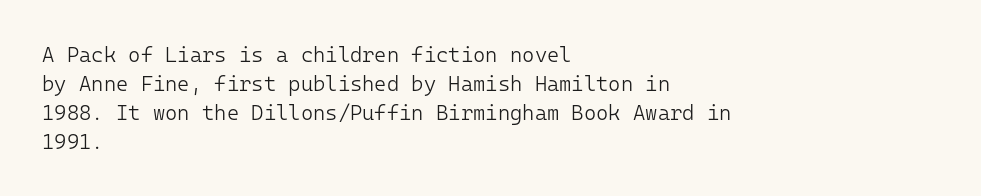
Q: Is the text bold? A: No.
Q: Is the text italic (slanted)? A: No, it is upright.
Q: Is the text underlined? A: No.
Q: How is the paragraph aligned? A: Left-aligned.
Q: Is the spacing between letters normal or unusually wide? A: Normal.
Q: Is the spacing between lines tight, normal or loose? A: Normal.
